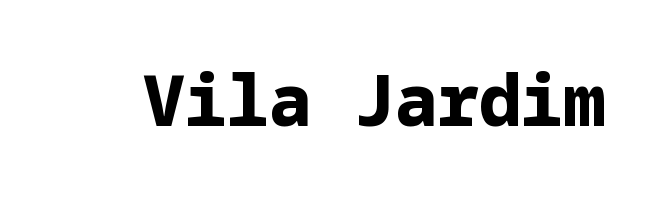
{"serif": "no", "italic": "no", "bold": "yes", "weight": "bold", "width": "normal", "stroke_contrast": "low", "x_height": "medium", "underline": "no", "letter_spacing": "normal", "letter_spacing_em": 0.0, "glyph_px": 70}
